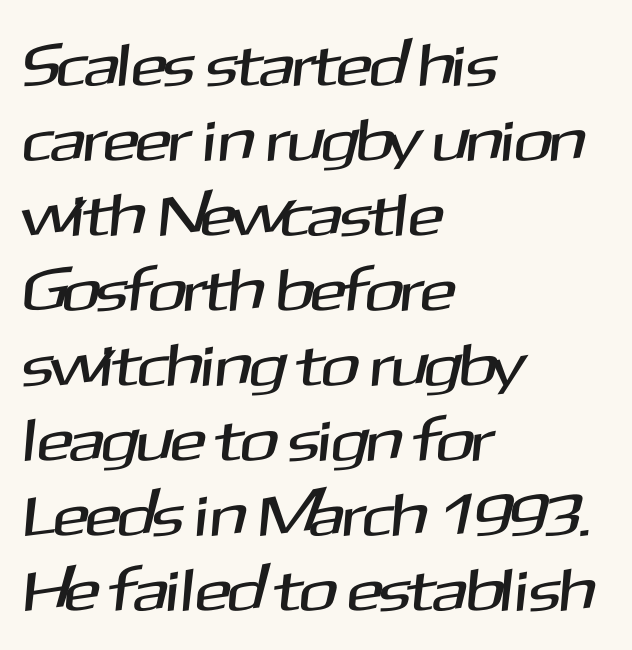
The image shows 60 px sans-serif type; set left-aligned, normal line spacing (1.25x), normal letter spacing, not underlined; medium stroke contrast and a medium x-height.
